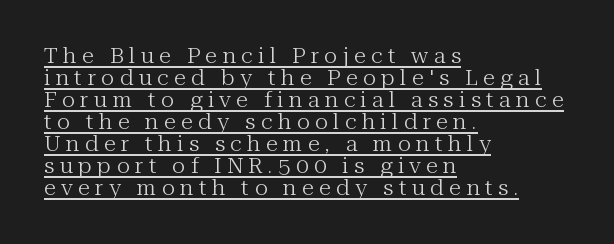
The gaps between neighbouring characters are conspicuously large. Horizontal bands of white between lines are thin slivers. It's the straight-up-and-down kind of type. Bold? No — there's no thickening of the strokes. Students, observe the line beneath the letters — that is underlining. The rendering anchors every line to the left-hand side.
